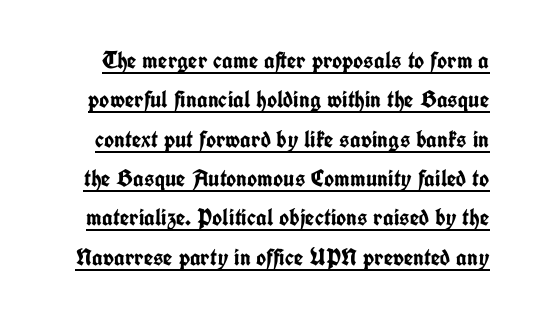
{"italic": "no", "bold": "yes", "underline": "yes", "line_spacing": "normal", "line_spacing_ratio": 1.64, "letter_spacing": "normal", "letter_spacing_em": 0.0, "glyph_px": 24}
